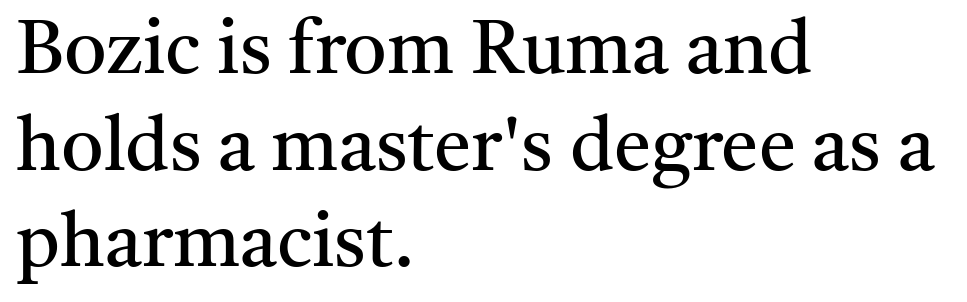
Q: Is the text bold? A: No.
Q: Is the text italic (slanted)? A: No, it is upright.
Q: Is the typeface a serif or a sans-serif typeface? A: Serif.
Q: Is the text underlined? A: No.
Q: How is the paragraph aligned? A: Left-aligned.
Q: Is the spacing between letters normal or unusually wide? A: Normal.
Q: Is the spacing between lines tight, normal or loose? A: Normal.
Q: Width (condensed, normal, or wide)? A: Normal.
Q: Stroke contrast? A: Medium.
Q: x-height? A: Medium.
Q: Monospaced? A: No.
